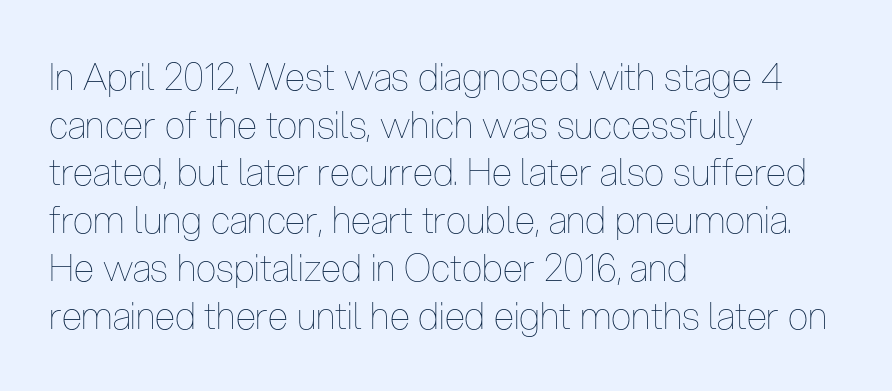
Caption: multi-line text, flush left, ragged right. This sample uses plain, unmodified letter spacing. A quiet, ordinary-to-light weight characterises the typeface. Nope, not italic — everything's standing straight.
